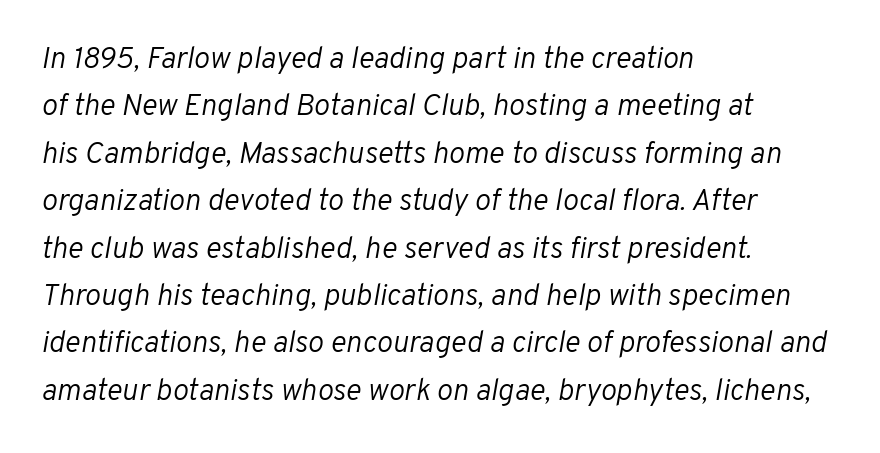
Q: Is the text bold? A: No.
Q: Is the text italic (slanted)? A: Yes, it leans right by about 10 degrees.
Q: Is the text underlined? A: No.
Q: How is the paragraph aligned? A: Left-aligned.
Q: Is the spacing between letters normal or unusually wide? A: Normal.
Q: Is the spacing between lines tight, normal or loose? A: Normal.
Q: Width (condensed, normal, or wide)? A: Normal.
Q: Stroke contrast? A: Low.
Q: x-height? A: Medium.
Q: Monospaced? A: No.
